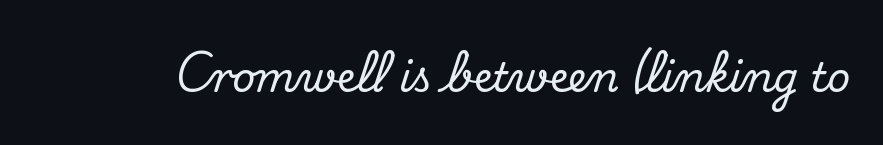
Q: Is the text italic (slanted)? A: Yes.
Q: Is the typeface a serif or a sans-serif typeface? A: Serif.
Q: Is the text underlined? A: No.
Q: Is the spacing between letters normal or unusually wide? A: Normal.
Q: Width (condensed, normal, or wide)? A: Normal.
Q: Stroke contrast? A: Medium.
Q: x-height? A: Small.
Q: Monospaced? A: No.
